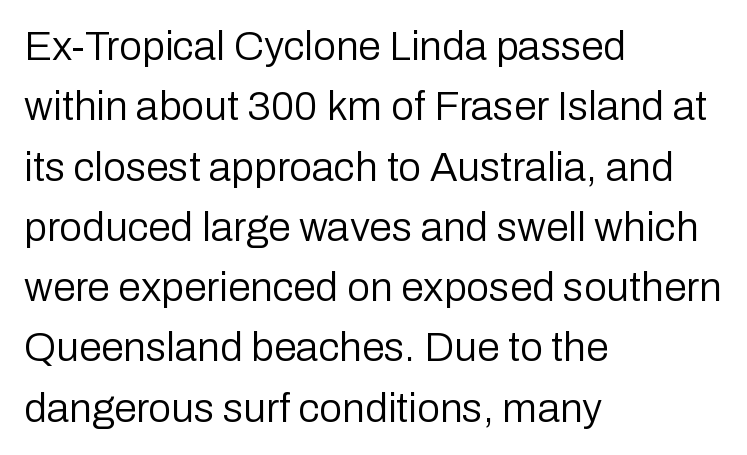
Vertical strokes here are truly vertical. Decoration check: the copy has no underline. The line-height multiplier appears to be the usual default. Each word holds together tightly as a unit, with standard inter-letter gaps.
